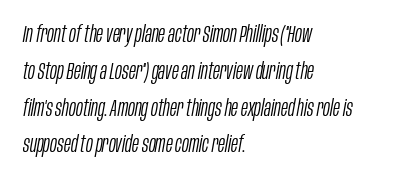
{"italic": "yes", "lean": "right", "slant_degrees": 10, "bold": "no", "underline": "no", "align": "left", "line_spacing": "normal", "line_spacing_ratio": 1.6, "letter_spacing": "normal", "letter_spacing_em": 0.0, "glyph_px": 23}
